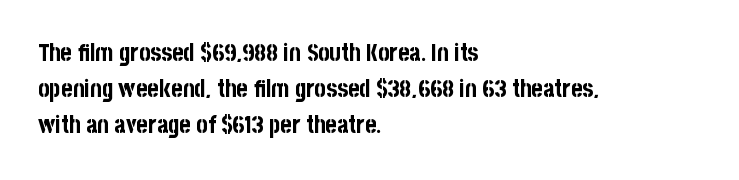
{"italic": "no", "bold": "yes", "underline": "no", "align": "left", "line_spacing": "normal", "line_spacing_ratio": 1.51, "letter_spacing": "normal", "letter_spacing_em": 0.0, "glyph_px": 24}
